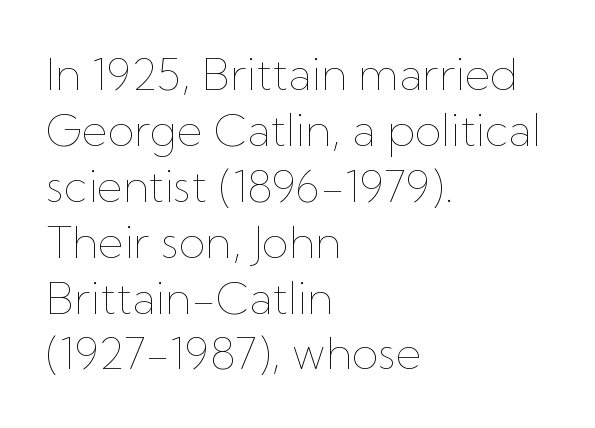
The image shows 44 px thin type, upright; set left-aligned, normal line spacing (1.27x), normal letter spacing, not underlined; low stroke contrast and a medium x-height.
